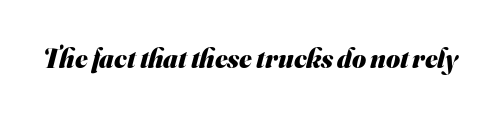
The image shows 27 px bold type; set normal letter spacing, not underlined.
